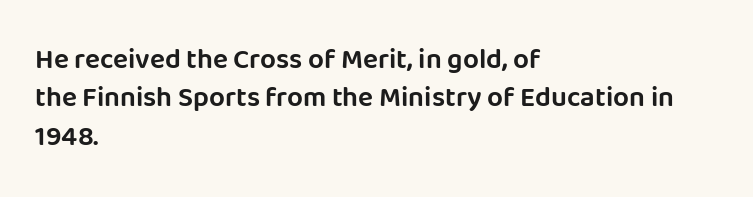
Q: Is the text italic (slanted)? A: No, it is upright.
Q: Is the typeface a serif or a sans-serif typeface? A: Sans-serif.
Q: Is the text underlined? A: No.
Q: How is the paragraph aligned? A: Left-aligned.
Q: Is the spacing between letters normal or unusually wide? A: Normal.
Q: Is the spacing between lines tight, normal or loose? A: Normal.
Q: Width (condensed, normal, or wide)? A: Normal.
Q: Stroke contrast? A: Low.
Q: x-height? A: Large.
Q: Monospaced? A: No.
